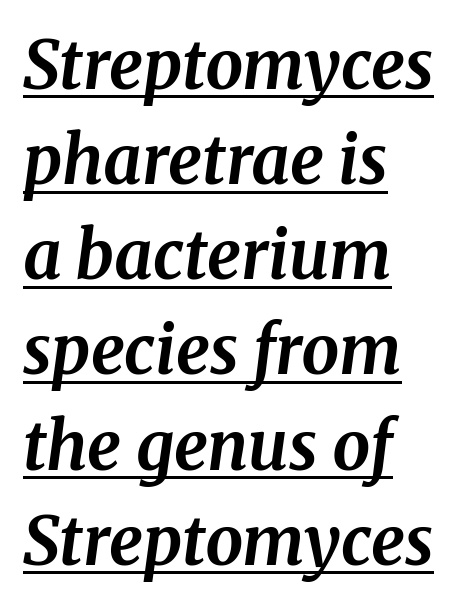
Q: Is the text bold? A: Yes.
Q: Is the text italic (slanted)? A: Yes, it leans right by about 8 degrees.
Q: Is the typeface a serif or a sans-serif typeface? A: Serif.
Q: Is the text underlined? A: Yes.
Q: How is the paragraph aligned? A: Left-aligned.
Q: Is the spacing between letters normal or unusually wide? A: Normal.
Q: Is the spacing between lines tight, normal or loose? A: Normal.
Q: Width (condensed, normal, or wide)? A: Normal.
Q: Stroke contrast? A: Medium.
Q: x-height? A: Medium.
Q: Monospaced? A: No.
